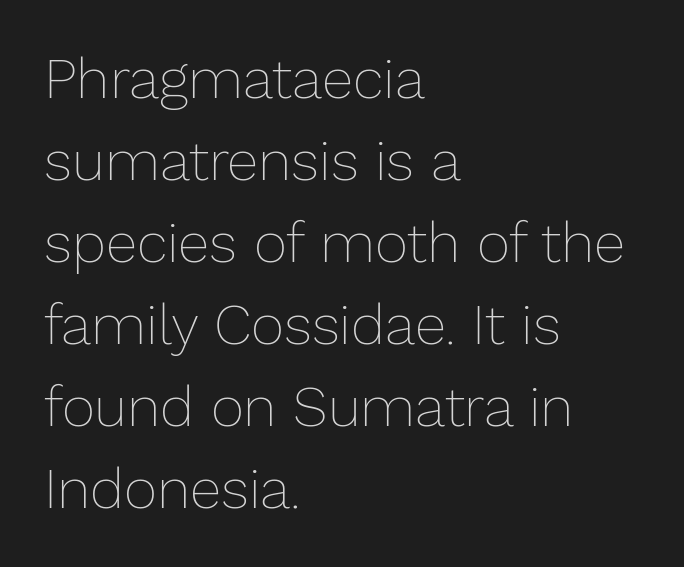
The gaps between neighbouring characters are ordinary and unremarkable. Letters have the restrained weight of plain body copy at most. Each letter keeps its own natural width here, so spacing adapts to shape. The glyphs are unaccompanied by any horizontal stroke below them.
